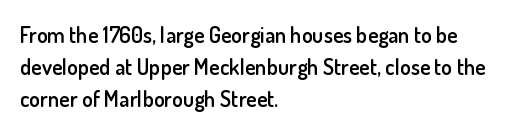
Q: Is the text bold? A: Semi-bold.
Q: Is the text italic (slanted)? A: No, it is upright.
Q: Is the text underlined? A: No.
Q: How is the paragraph aligned? A: Left-aligned.
Q: Is the spacing between letters normal or unusually wide? A: Normal.
Q: Is the spacing between lines tight, normal or loose? A: Normal.
